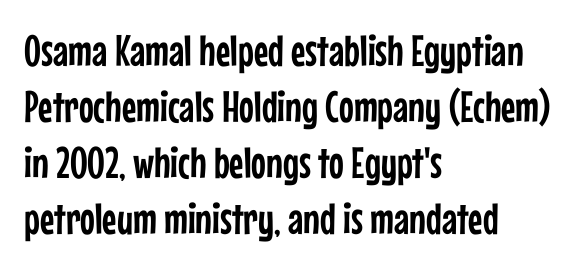
{"serif": "no", "italic": "no", "width": "condensed", "stroke_contrast": "low", "x_height": "medium", "monospaced": "no", "underline": "no", "align": "left", "line_spacing": "normal", "line_spacing_ratio": 1.27, "letter_spacing": "normal", "letter_spacing_em": 0.0, "glyph_px": 44}
